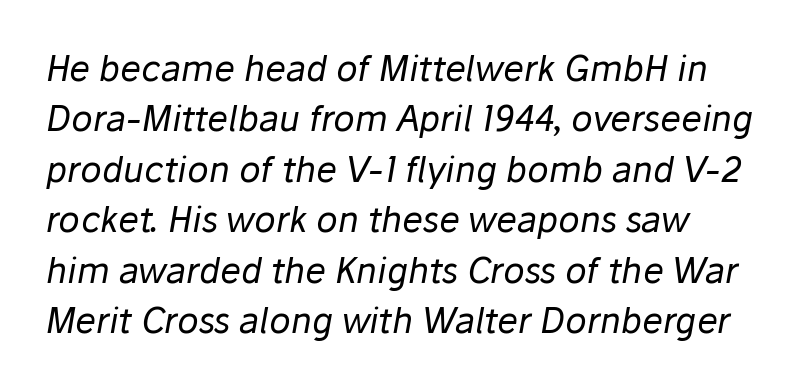
The image shows 35 px regular-weight type, italic (leaning right); set normal line spacing (1.44x), normal letter spacing, not underlined; low stroke contrast and a medium x-height.
